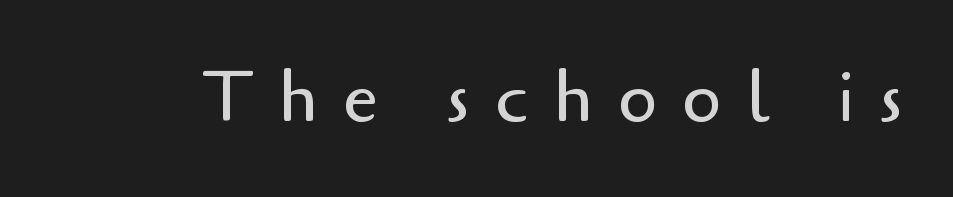
This sample uses an upright cut, with every glyph sitting square on the baseline. Spacing between characters has been opened up far beyond the box default. These lines are composed in type without serifs. Check under the words: just untouched page. The face looks like a standard text weight, possibly lighter.
